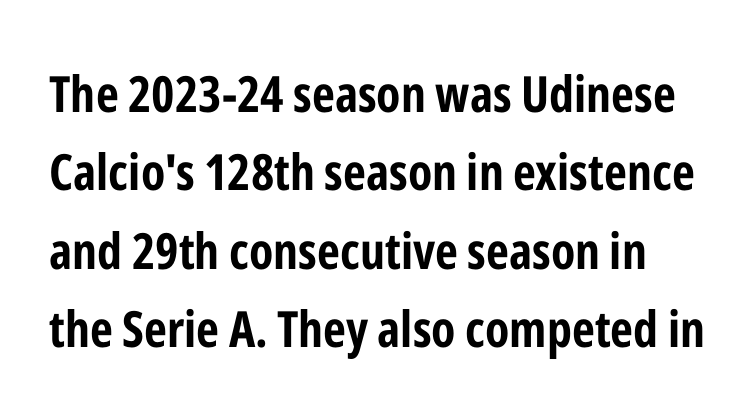
{"serif": "no", "italic": "no", "bold": "yes", "weight": "bold", "width": "condensed", "stroke_contrast": "low", "x_height": "medium", "monospaced": "no", "underline": "no", "line_spacing": "normal", "line_spacing_ratio": 1.57, "letter_spacing": "normal", "letter_spacing_em": 0.0, "glyph_px": 50}
